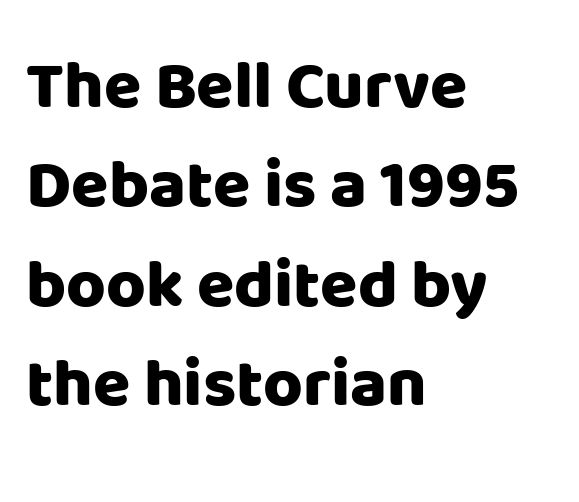
The image shows 68 px heavy sans-serif type, upright; set left-aligned, normal line spacing (1.46x), normal letter spacing, not underlined; low stroke contrast and a large x-height.
